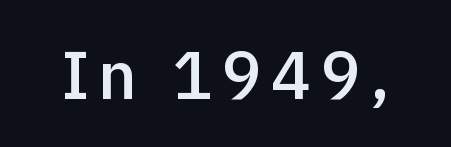
Every letter is mildly thick-stroked: semibold rather than bold. The baseline area is clear. Letterform terminals end flat and unadorned throughout the passage. You could not count columns in this text — the font is proportionally spaced. Every character sits straight up, as roman type does.
